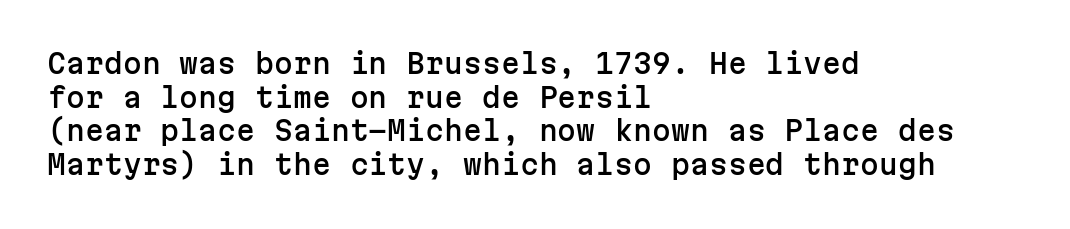
The image shows 27 px text type, upright; set left-aligned, normal line spacing (1.25x), normal letter spacing, not underlined.
